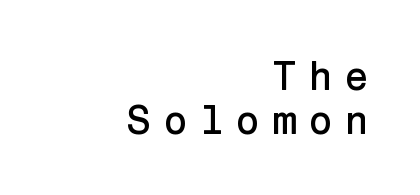
The image shows 40 px sans-serif type, upright; set right-aligned, tight line spacing (1.09x), unusually wide letter spacing (+0.29 em), not underlined; low stroke contrast and a medium x-height.
